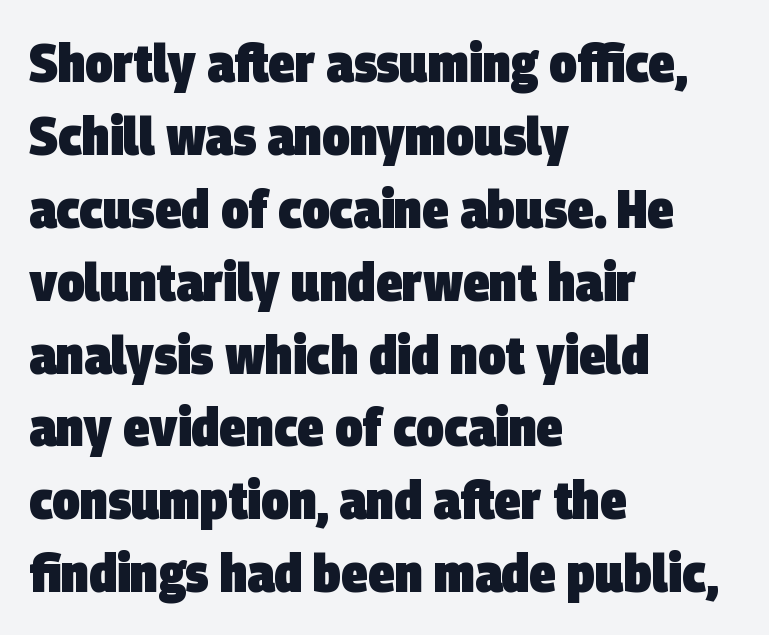
{"serif": "no", "bold": "yes", "weight": "heavy", "width": "condensed", "stroke_contrast": "low", "x_height": "large", "monospaced": "no", "underline": "no", "align": "left", "line_spacing": "normal", "line_spacing_ratio": 1.35, "letter_spacing": "normal", "letter_spacing_em": 0.0, "glyph_px": 54}
